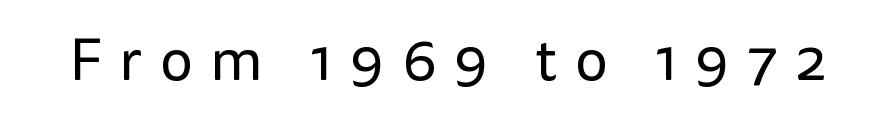
{"serif": "no", "italic": "no", "bold": "no", "weight": "regular", "width": "normal", "stroke_contrast": "low", "x_height": "medium", "monospaced": "no", "underline": "no", "letter_spacing": "wide", "letter_spacing_em": 0.3, "glyph_px": 59}
